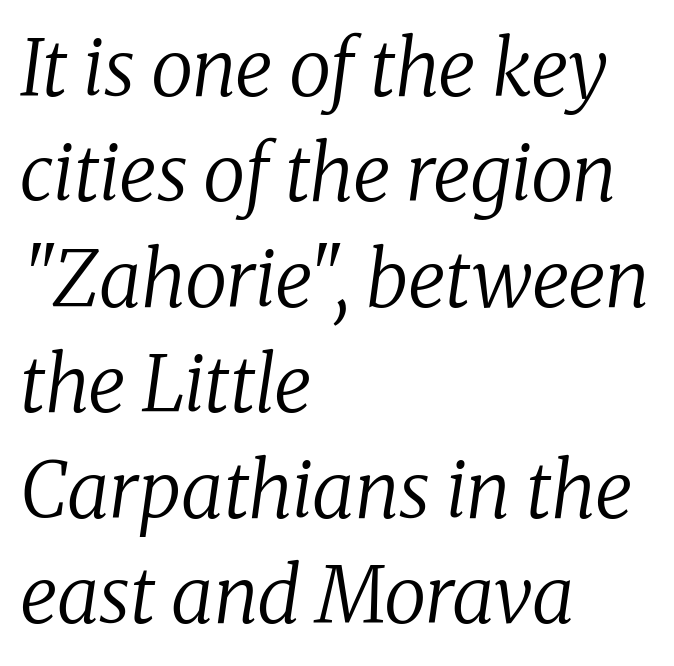
The passage shown has conventional tracking throughout. Stroke mass is kept to a normal reading level or below. What's the leading like? Ordinary, nothing unusual. The lettering tilts uniformly, giving the passage an italic look. The setting favours the left margin, as ordinary paragraphs usually do. Character widths vary here, with narrow letters taking less room than wide ones.
